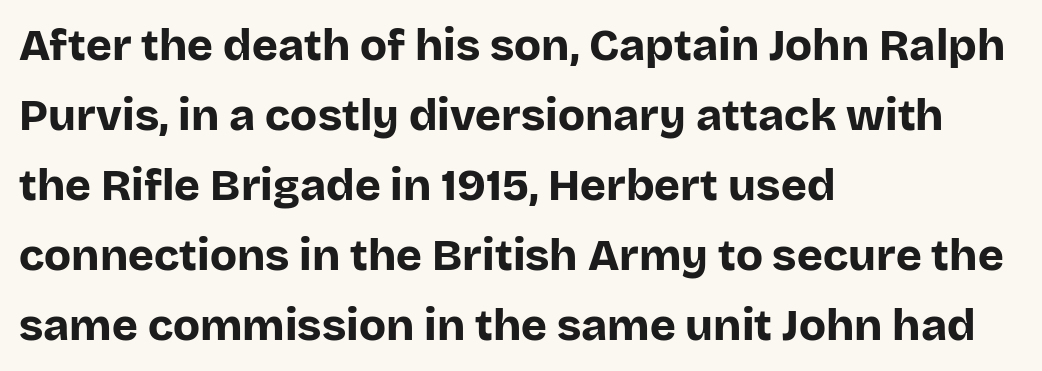
Q: Is the text bold? A: Yes.
Q: Is the text italic (slanted)? A: No, it is upright.
Q: Is the typeface a serif or a sans-serif typeface? A: Sans-serif.
Q: Is the text underlined? A: No.
Q: How is the paragraph aligned? A: Left-aligned.
Q: Is the spacing between letters normal or unusually wide? A: Normal.
Q: Is the spacing between lines tight, normal or loose? A: Normal.
Q: Width (condensed, normal, or wide)? A: Normal.
Q: Stroke contrast? A: Low.
Q: x-height? A: Large.
Q: Monospaced? A: No.
